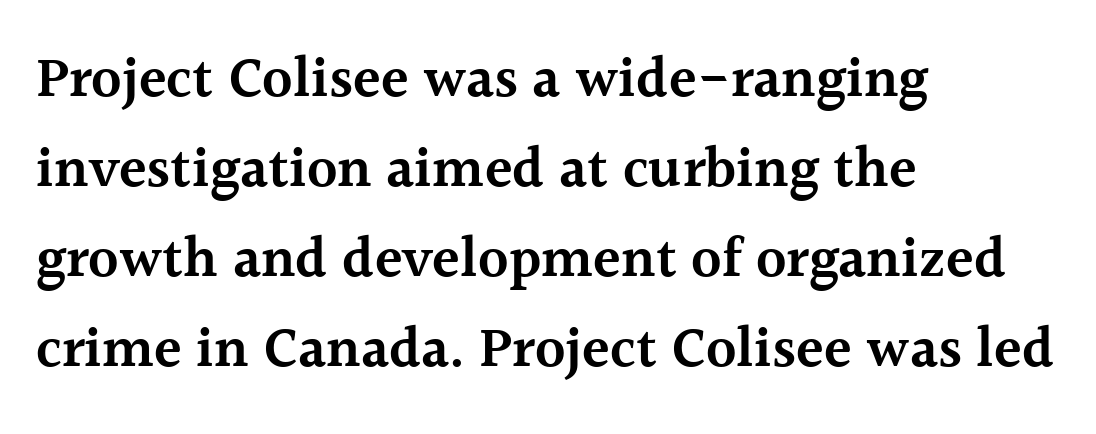
Stroke terminals: seriffed. The typesetter chose a ragged-right arrangement here. These lines are rendered in a variable-pitch font. Every character sits straight up, as roman type does. The face used here is a semibold: visibly heavier than regular, lighter than bold.
